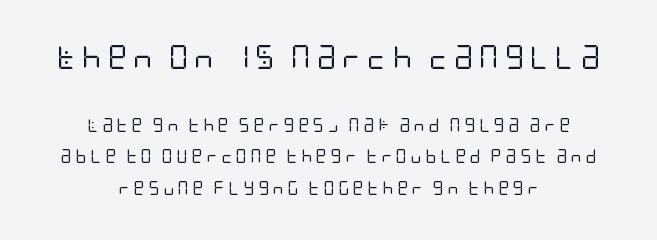
Unmarked baselines from the first word to the last. This reads as an unemphasized weight, regular at the heaviest. The typography opts for an upright posture over an oblique one. How would I describe the line gaps? Wide and relaxed. Every row of glyphs is offset so its center matches the block's center. This rendering widens character spacing well past its baseline value.
